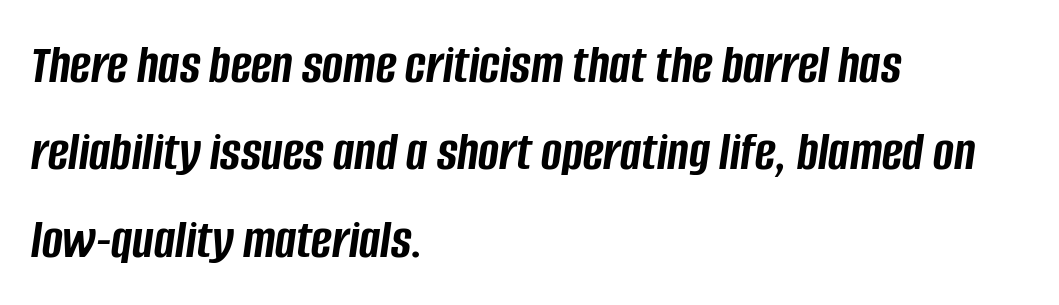
{"italic": "yes", "lean": "right", "slant_degrees": 8, "bold": "yes", "weight": "semibold", "width": "condensed", "stroke_contrast": "low", "x_height": "large", "monospaced": "no", "underline": "no", "align": "left", "line_spacing": "normal", "line_spacing_ratio": 1.56, "letter_spacing": "normal", "letter_spacing_em": 0.0, "glyph_px": 56}
